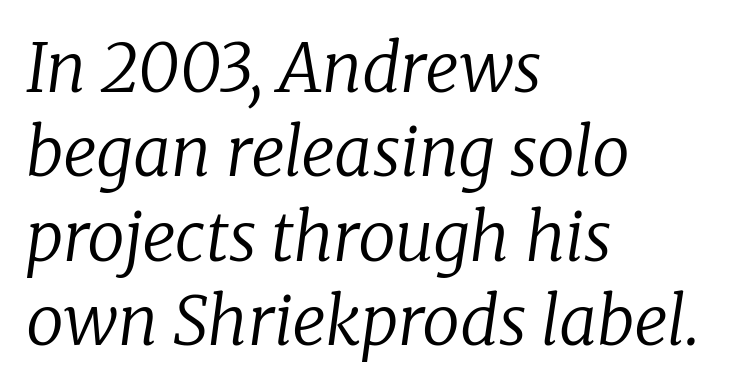
The image shows 67 px regular-weight serif type, italic (leaning right); set left-aligned, normal line spacing (1.26x), normal letter spacing, not underlined; low stroke contrast and a medium x-height.
